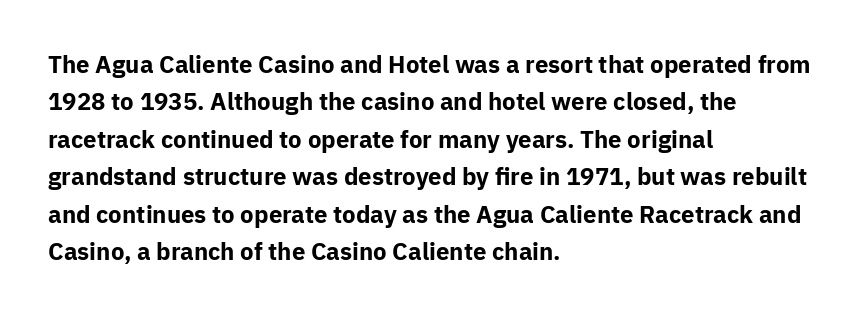
{"italic": "no", "bold": "yes", "underline": "no", "align": "left", "line_spacing": "normal", "line_spacing_ratio": 1.56, "letter_spacing": "normal", "letter_spacing_em": 0.0, "glyph_px": 24}
